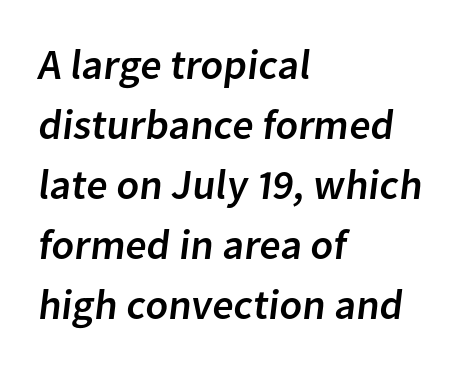
{"serif": "no", "width": "normal", "stroke_contrast": "low", "x_height": "medium", "monospaced": "no", "underline": "no", "align": "left", "line_spacing": "normal", "line_spacing_ratio": 1.43, "letter_spacing": "normal", "letter_spacing_em": 0.0, "glyph_px": 42}
